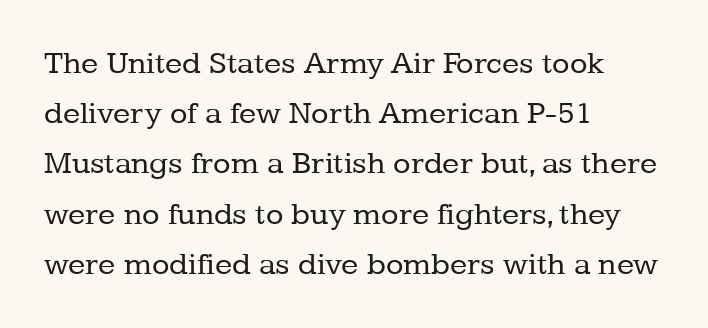
{"serif": "yes", "italic": "no", "bold": "no", "weight": "regular", "width": "normal", "stroke_contrast": "low", "x_height": "medium", "monospaced": "no", "underline": "no", "align": "left", "line_spacing": "normal", "line_spacing_ratio": 1.57, "letter_spacing": "normal", "letter_spacing_em": 0.0, "glyph_px": 32}
